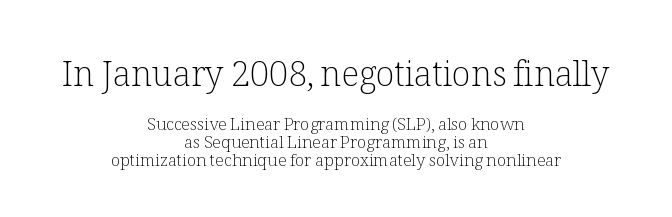
Q: Is the text bold? A: No.
Q: Is the text italic (slanted)? A: No, it is upright.
Q: Is the typeface a serif or a sans-serif typeface? A: Serif.
Q: Is the text underlined? A: No.
Q: How is the paragraph aligned? A: Centered.
Q: Is the spacing between letters normal or unusually wide? A: Normal.
Q: Is the spacing between lines tight, normal or loose? A: Tight.
Q: Which block of text is set in a larger size, the first (top) or the second (bottom)? A: The first (top) one.
Q: Width (condensed, normal, or wide)? A: Normal.
Q: Stroke contrast? A: Low.
Q: x-height? A: Medium.
Q: Monospaced? A: No.
